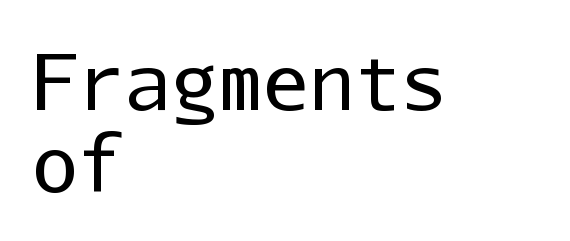
The image shows 77 px regular-weight sans-serif type, upright, monospaced; set left-aligned, tight line spacing (1.06x), normal letter spacing, not underlined; low stroke contrast and a medium x-height.
